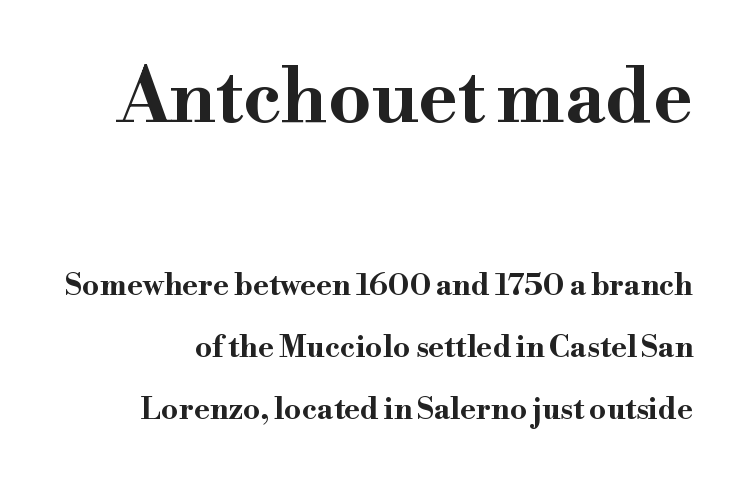
Honestly, the letter spacing is just normal — you wouldn't notice it. Strong, thick strokes mark this as bold type. Small tapered or slab feet sit at the stroke ends, so this counts as serif. Reading down the column, the eye jumps a long way to each next line. Just letters on the line, the space beneath them empty.
